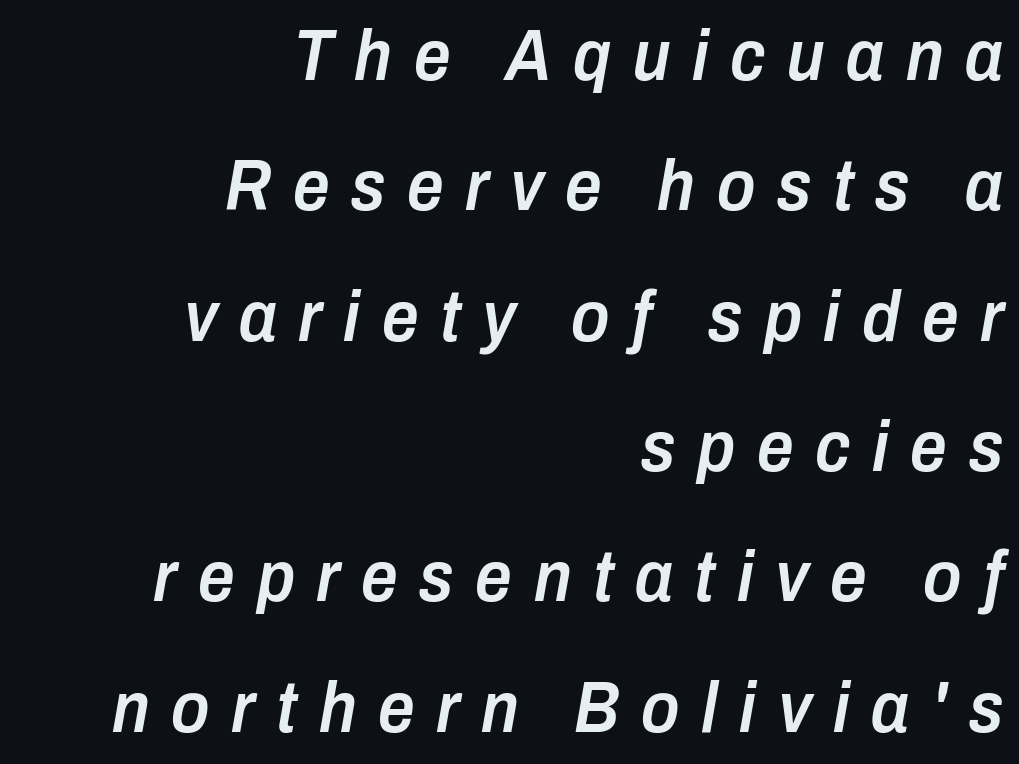
{"italic": "yes", "lean": "right", "slant_degrees": 10, "bold": "semi", "weight": "semibold", "width": "condensed", "stroke_contrast": "low", "x_height": "medium", "monospaced": "no", "underline": "no", "align": "right", "line_spacing_ratio": 1.81, "letter_spacing": "wide", "letter_spacing_em": 0.3, "glyph_px": 72}
